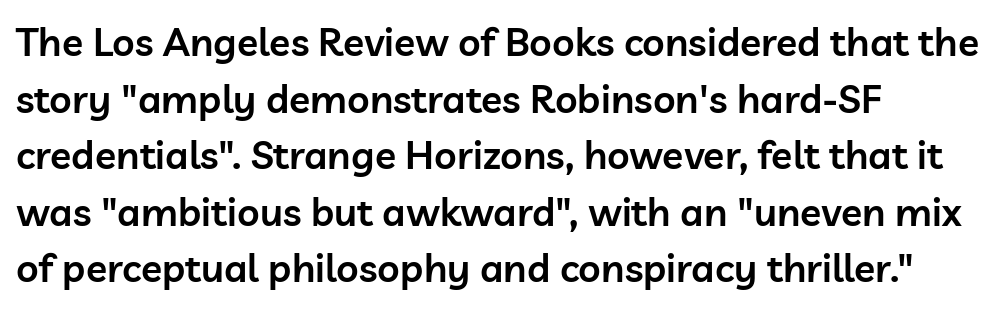
The image shows 39 px semibold sans-serif type, upright; set left-aligned, normal line spacing (1.45x), normal letter spacing, not underlined; low stroke contrast and a medium x-height.
